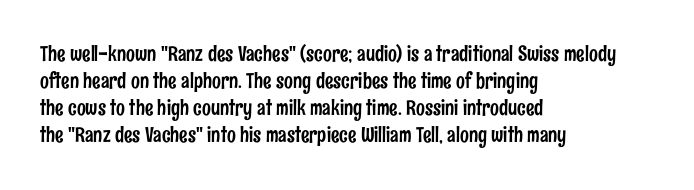
The letters stand straight up with perfectly vertical stems. Tracking here is standard; glyphs follow each other at the usual distance. Whoever set this chose a conventional vertical rhythm. The paragraph has a hard left edge and a soft right edge. Has an underline been added? It has not.
